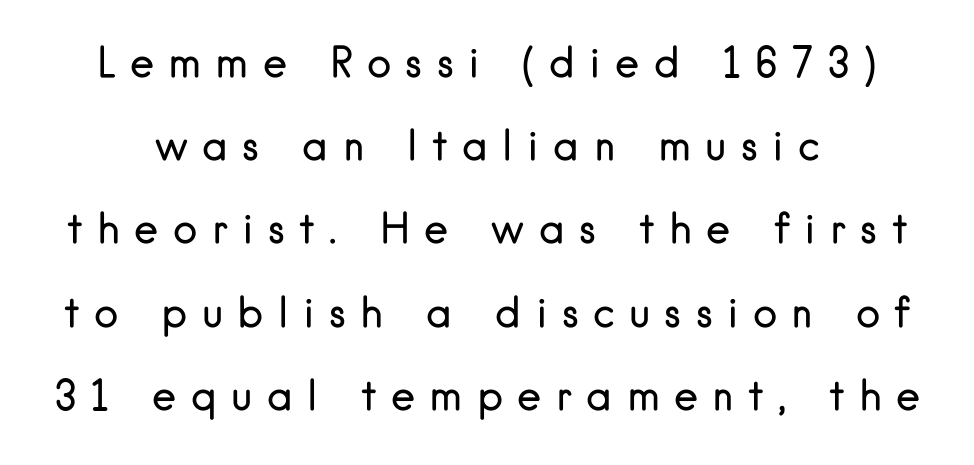
The foot of each line stays bare and open. Think standard paragraph weight, or any step lighter than that. Notice how the stems are strictly vertical — no italics here. Each letter keeps its own natural width here, so spacing adapts to shape. This sample is center-justified, so both line endings float freely.
